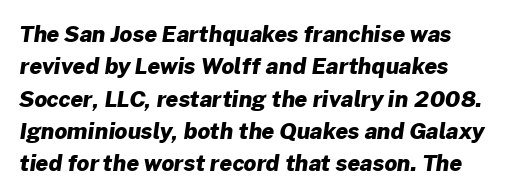
The image shows 22 px bold type; set normal line spacing (1.47x), normal letter spacing, not underlined.
